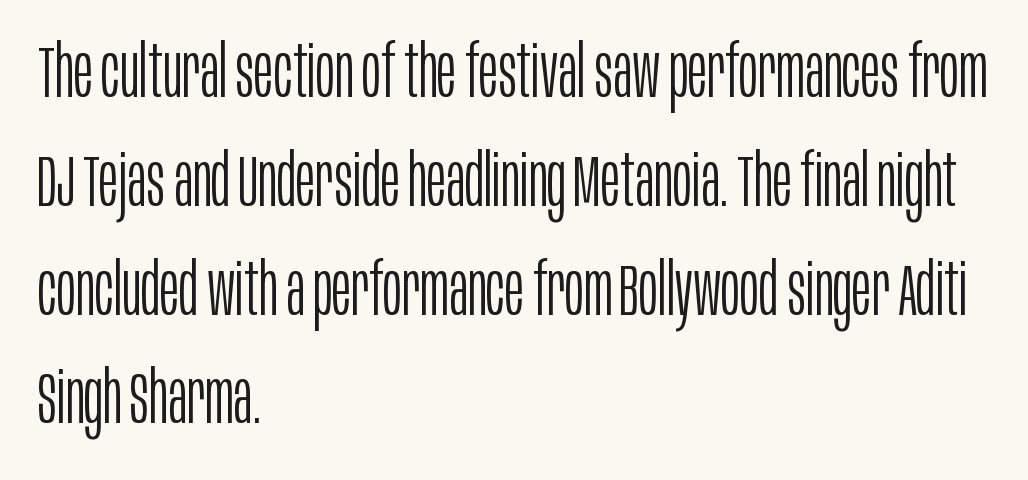
Q: Is the text bold? A: No.
Q: Is the text italic (slanted)? A: No, it is upright.
Q: Is the typeface a serif or a sans-serif typeface? A: Sans-serif.
Q: Is the text underlined? A: No.
Q: How is the paragraph aligned? A: Left-aligned.
Q: Is the spacing between letters normal or unusually wide? A: Normal.
Q: Is the spacing between lines tight, normal or loose? A: Normal.
Q: Width (condensed, normal, or wide)? A: Condensed.
Q: Stroke contrast? A: Low.
Q: x-height? A: Large.
Q: Monospaced? A: No.
